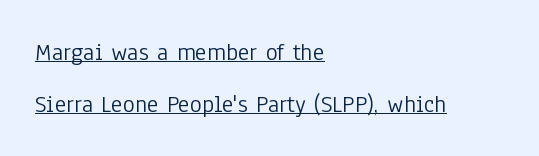
Underlining? Definitely there. The letters sit at their default tracking, neither squeezed nor spread. Rendered with straight, roman letterforms. The text block is weighted toward the left margin, trailing off unevenly rightward. The typesetting does not lean heavy: it is not bold.
